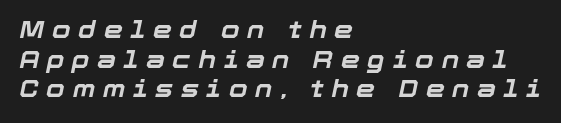
Q: Is the text bold? A: Yes.
Q: Is the text italic (slanted)? A: Yes, it leans right by about 12 degrees.
Q: Is the text underlined? A: No.
Q: How is the paragraph aligned? A: Left-aligned.
Q: Is the spacing between letters normal or unusually wide? A: Unusually wide.
